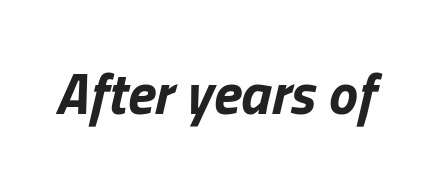
The image shows 58 px bold type, italic (leaning right); set normal letter spacing, not underlined; low stroke contrast and a medium x-height.
